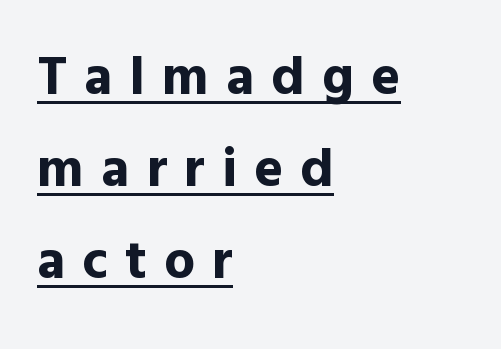
Q: Is the text bold? A: Yes.
Q: Is the text italic (slanted)? A: No, it is upright.
Q: Is the typeface a serif or a sans-serif typeface? A: Sans-serif.
Q: Is the text underlined? A: Yes.
Q: How is the paragraph aligned? A: Left-aligned.
Q: Is the spacing between letters normal or unusually wide? A: Unusually wide.
Q: Is the spacing between lines tight, normal or loose? A: Normal.
Q: Width (condensed, normal, or wide)? A: Normal.
Q: x-height? A: Medium.
Q: Monospaced? A: No.
